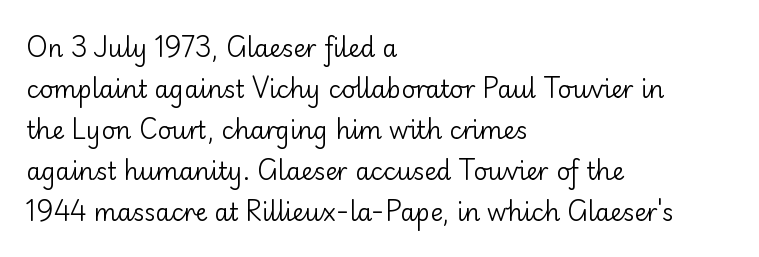
The typeface has the unassuming heft of standard copy or less. The type sits square on the baseline with zero lean. These lines keep a tight, regular rhythm from letter to letter. A clean baseline with only descenders dipping below it.
